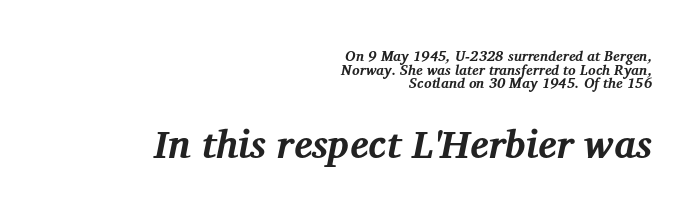
The image shows 39 px bold serif type, italic (leaning right); set right-aligned, tight line spacing (0.97x), normal letter spacing, not underlined; the second (bottom) block is 2.79x larger; medium stroke contrast and a medium x-height.
